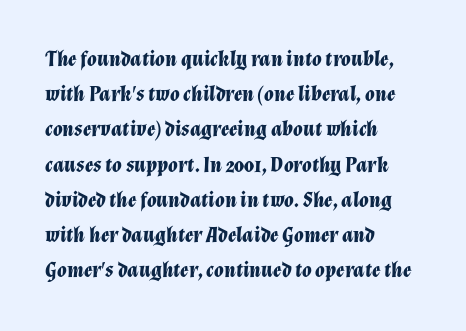
Summary of vertical rhythm: regular, with standard interline spacing. Posture: slanted. How are the letters spaced? Ordinarily, with no added tracking. Words float on clear page, feet unadorned.
